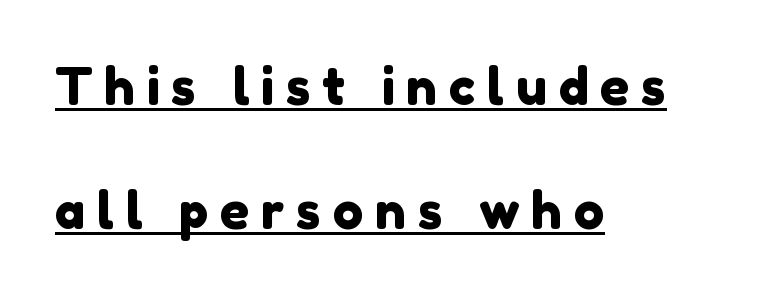
The image shows 51 px sans-serif type; set left-aligned, loose line spacing (2.43x), unusually wide letter spacing (+0.23 em), underlined; a medium x-height.
